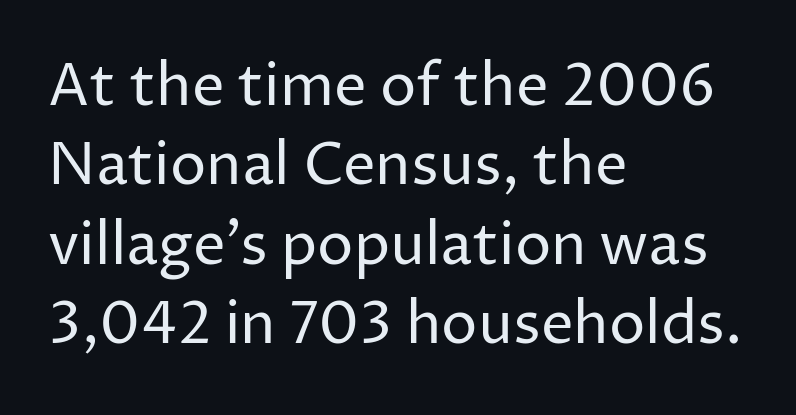
Q: Is the text bold? A: No.
Q: Is the text italic (slanted)? A: No, it is upright.
Q: Is the typeface a serif or a sans-serif typeface? A: Sans-serif.
Q: Is the text underlined? A: No.
Q: How is the paragraph aligned? A: Left-aligned.
Q: Is the spacing between letters normal or unusually wide? A: Normal.
Q: Is the spacing between lines tight, normal or loose? A: Normal.
Q: Width (condensed, normal, or wide)? A: Normal.
Q: Stroke contrast? A: Low.
Q: x-height? A: Medium.
Q: Monospaced? A: No.
